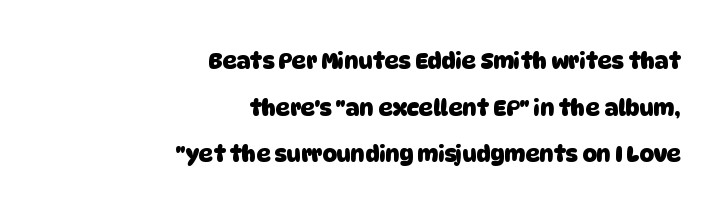
{"bold": "yes", "underline": "no", "align": "right", "line_spacing": "loose", "line_spacing_ratio": 2.12, "letter_spacing": "normal", "letter_spacing_em": 0.0, "glyph_px": 22}
